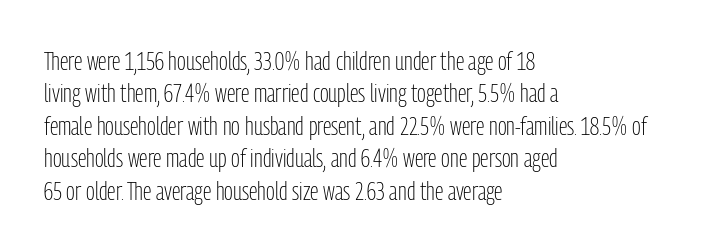
The image shows 26 px text type, upright; set left-aligned, normal line spacing (1.25x), normal letter spacing, not underlined.
